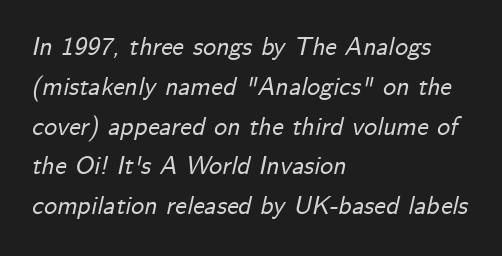
Q: Is the text italic (slanted)? A: Yes, it leans right by about 12 degrees.
Q: Is the text underlined? A: No.
Q: How is the paragraph aligned? A: Left-aligned.
Q: Is the spacing between letters normal or unusually wide? A: Normal.
Q: Is the spacing between lines tight, normal or loose? A: Normal.
